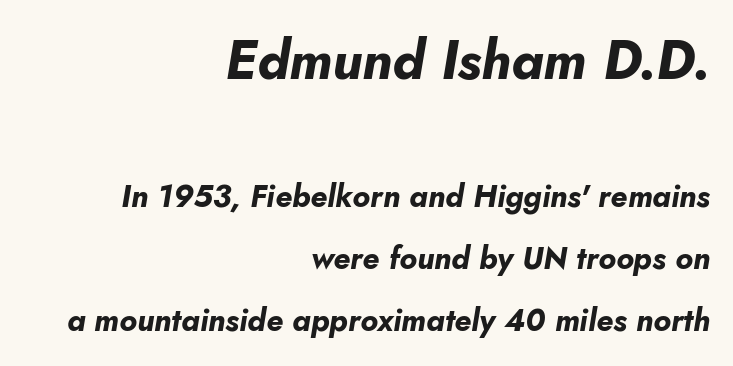
The image shows 54 px bold type, italic (leaning right); set right-aligned, loose line spacing (2.01x), normal letter spacing, not underlined; the first (top) block is 1.74x larger; low stroke contrast and a small x-height.
